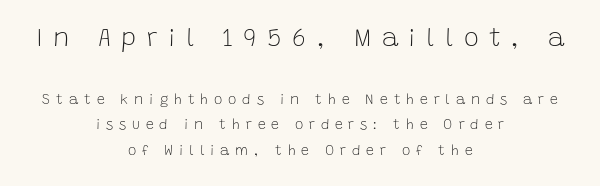
{"italic": "no", "bold": "no", "underline": "no", "align": "center", "line_spacing_ratio": 1.83, "letter_spacing": "wide", "letter_spacing_em": 0.42, "larger_block": "first", "size_ratio": 1.79, "glyph_px": 25}
